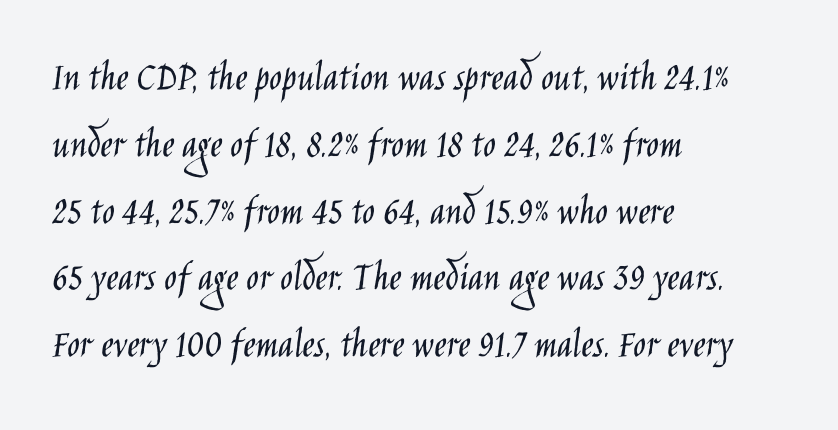
The baseline area is clear. This rendering employs a face without finishing strokes, i.e., a sans-serif. Vertical spacing — default. The letterforms sit at book weight or below. Letter spacing: default. The setting favours the left margin, as ordinary paragraphs usually do.
